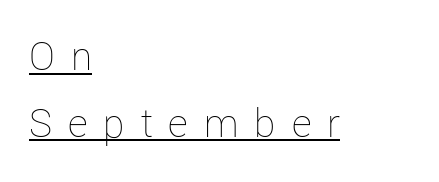
Q: Is the text bold? A: No.
Q: Is the text italic (slanted)? A: No, it is upright.
Q: Is the text underlined? A: Yes.
Q: How is the paragraph aligned? A: Left-aligned.
Q: Is the spacing between letters normal or unusually wide? A: Unusually wide.
Q: Is the spacing between lines tight, normal or loose? A: Normal.
Q: Width (condensed, normal, or wide)? A: Normal.
Q: Stroke contrast? A: Low.
Q: x-height? A: Medium.
Q: Monospaced? A: No.
